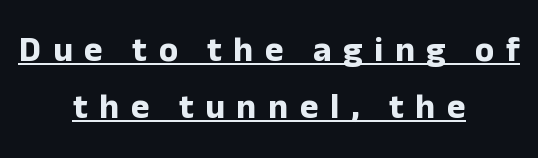
In terms of posture, this sample is upright. A sans-serif font was chosen for this passage. Every letter is thick-stroked: bold, no question. You could only call the tracking loose — the letters float apart. This sample has the flowing, uneven cadence of proportional lettering.
